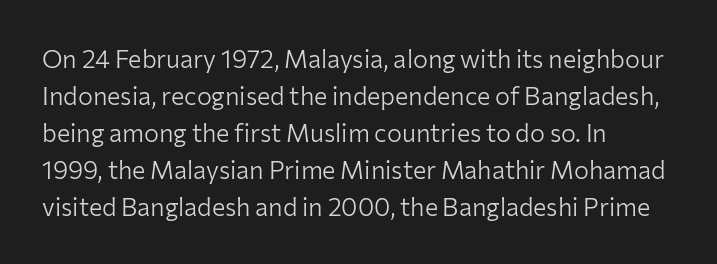
A typesetter would call this leading conventional body-copy spacing. Descender tails drop into unmarked territory. Visually the block forms a straight wall on the left and a jagged coastline on the right. Do the letters lean? They stand straight.
